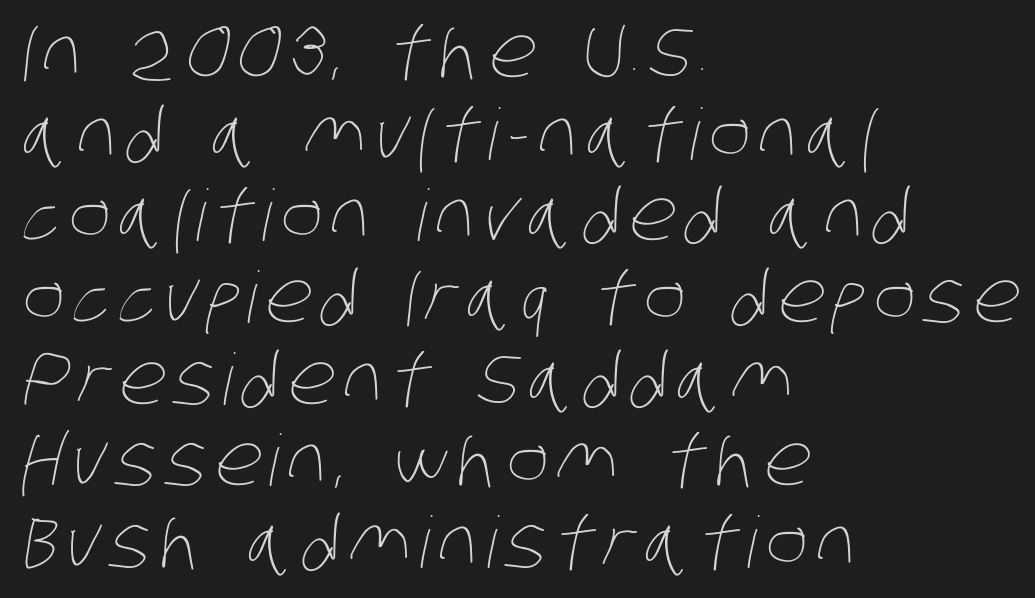
{"bold": "no", "weight": "thin", "width": "condensed", "stroke_contrast": "low", "x_height": "large", "monospaced": "no", "underline": "no", "align": "left", "line_spacing": "tight", "line_spacing_ratio": 1.15, "glyph_px": 71}
